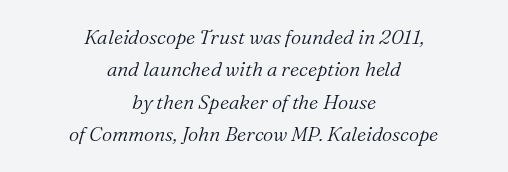
The specimen reads as italic at a glance. Spacing between characters is what you'd get straight out of the box. Is this a heavy cut? Hardly; it is regular or lighter. Summary of vertical rhythm: regular, with standard interline spacing. Each row of text sits above clean, open space. The compositor balanced each line on the midline.
